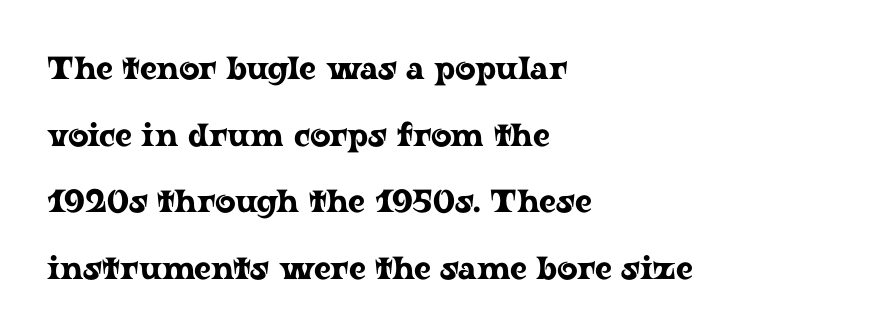
Q: Is the text italic (slanted)? A: No, it is upright.
Q: Is the typeface a serif or a sans-serif typeface? A: Serif.
Q: Is the text underlined? A: No.
Q: How is the paragraph aligned? A: Left-aligned.
Q: Is the spacing between letters normal or unusually wide? A: Normal.
Q: Is the spacing between lines tight, normal or loose? A: Loose.
Q: Width (condensed, normal, or wide)? A: Wide.
Q: Stroke contrast? A: Low.
Q: x-height? A: Medium.
Q: Monospaced? A: No.
